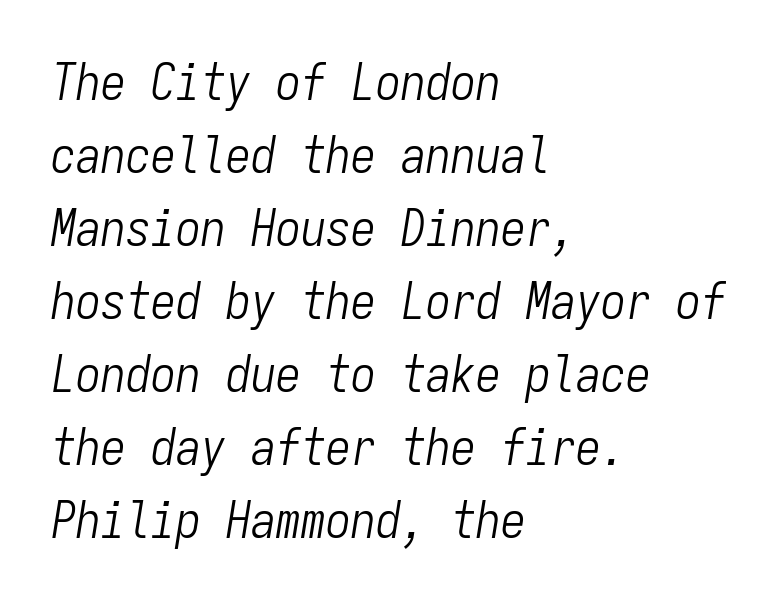
Q: Is the text bold? A: No.
Q: Is the text italic (slanted)? A: Yes, it leans right by about 9 degrees.
Q: Is the text underlined? A: No.
Q: How is the paragraph aligned? A: Left-aligned.
Q: Is the spacing between letters normal or unusually wide? A: Normal.
Q: Is the spacing between lines tight, normal or loose? A: Normal.
Q: Width (condensed, normal, or wide)? A: Condensed.
Q: Stroke contrast? A: Low.
Q: x-height? A: Medium.
Q: Monospaced? A: Yes.
